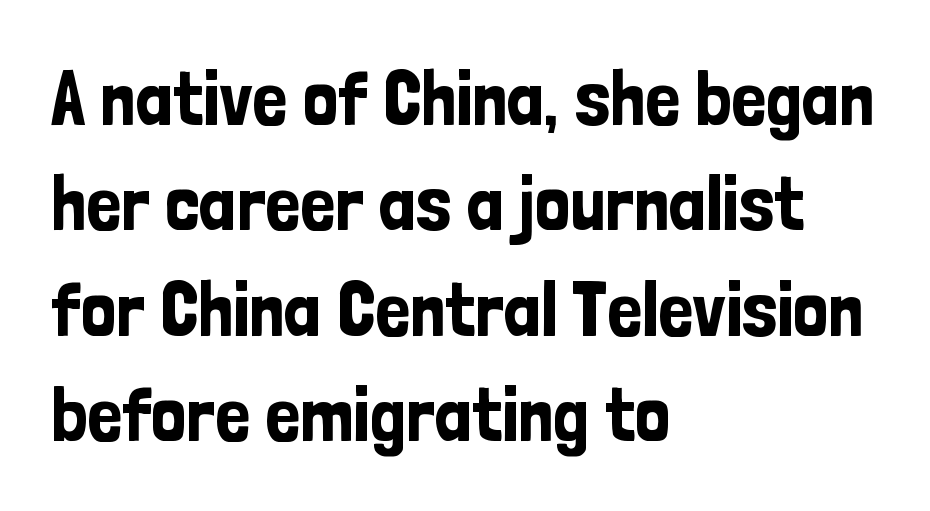
{"serif": "no", "italic": "no", "width": "condensed", "stroke_contrast": "low", "x_height": "medium", "monospaced": "no", "underline": "no", "align": "left", "line_spacing": "normal", "line_spacing_ratio": 1.35, "letter_spacing": "normal", "letter_spacing_em": 0.0, "glyph_px": 78}
